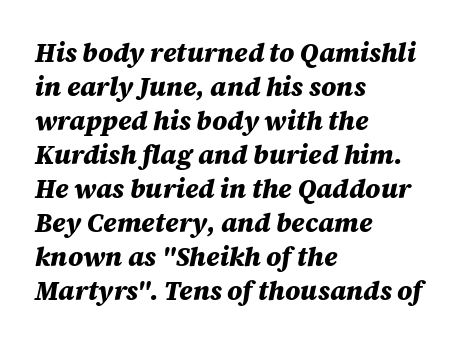
The image shows 26 px bold type, italic (leaning right); set left-aligned, normal line spacing (1.31x), normal letter spacing, not underlined.
